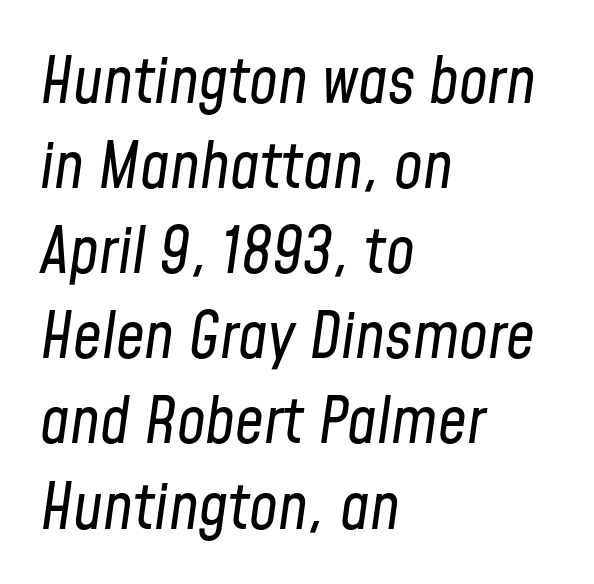
Q: Is the text bold? A: No.
Q: Is the text italic (slanted)? A: Yes, it leans right by about 8 degrees.
Q: Is the text underlined? A: No.
Q: How is the paragraph aligned? A: Left-aligned.
Q: Is the spacing between letters normal or unusually wide? A: Normal.
Q: Is the spacing between lines tight, normal or loose? A: Normal.
Q: Width (condensed, normal, or wide)? A: Condensed.
Q: Stroke contrast? A: Low.
Q: x-height? A: Medium.
Q: Monospaced? A: No.
